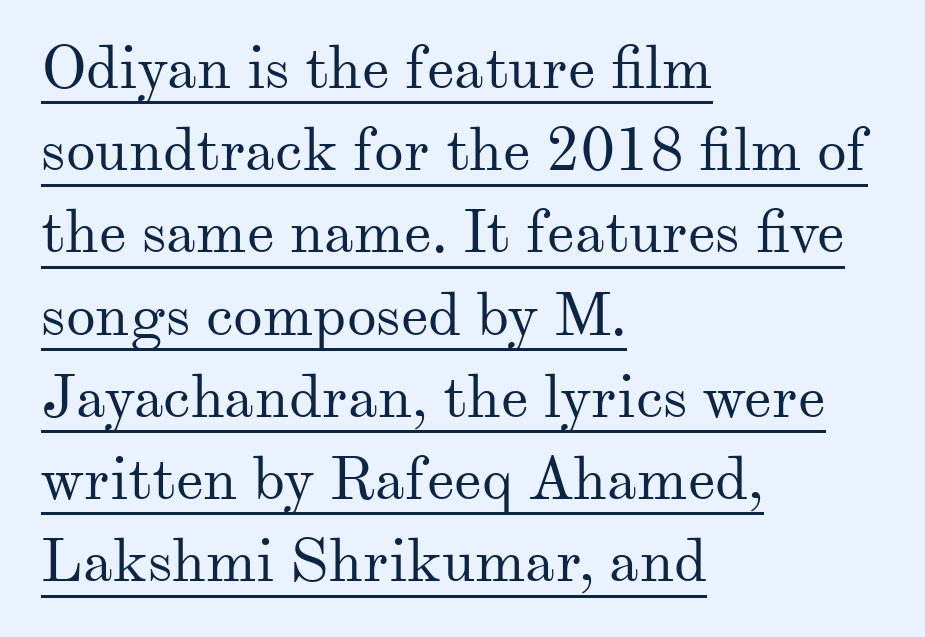
The image shows 60 px regular-weight serif type, upright; set left-aligned, normal line spacing (1.37x), normal letter spacing, underlined; medium stroke contrast and a small x-height.
